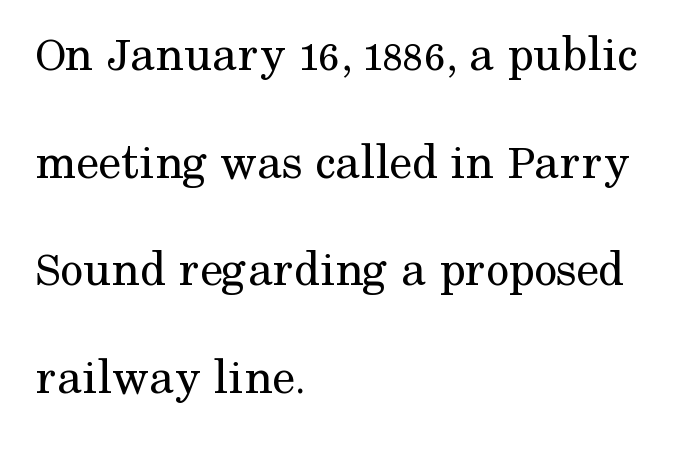
{"serif": "yes", "italic": "no", "bold": "no", "weight": "regular", "width": "normal", "stroke_contrast": "medium", "x_height": "medium", "monospaced": "no", "underline": "no", "align": "left", "line_spacing": "loose", "line_spacing_ratio": 2.11, "letter_spacing": "normal", "letter_spacing_em": 0.0, "glyph_px": 51}
